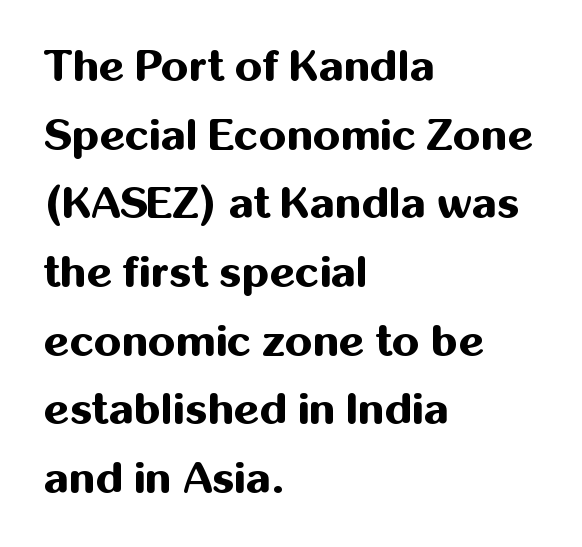
The image shows 44 px bold sans-serif type, upright; set left-aligned, normal line spacing (1.56x), normal letter spacing, not underlined; medium stroke contrast and a medium x-height.
